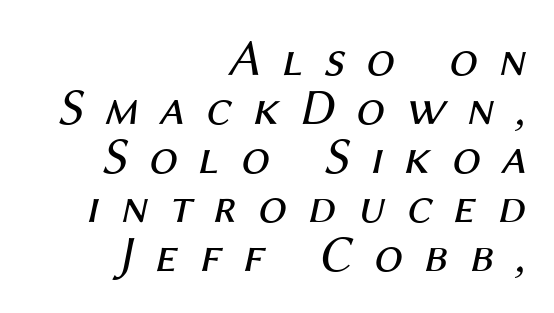
Someone cranked the tracking dial way up on this one. Weight: in the light-to-regular range. Which margin do the lines hug? The right one — the left edge is uneven. The whole block is typeset with a tilt. Tightly led — the rows are bunched. Varying glyph widths throughout — classic text-font behaviour.
